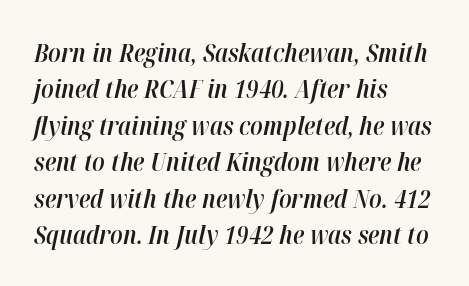
The image shows 26 px text type, italic (leaning right); set left-aligned, normal line spacing (1.4x), normal letter spacing, not underlined.
